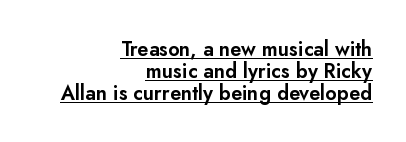
{"italic": "no", "underline": "yes", "align": "right", "line_spacing": "tight", "line_spacing_ratio": 1.1, "letter_spacing": "normal", "letter_spacing_em": 0.0, "glyph_px": 20}
